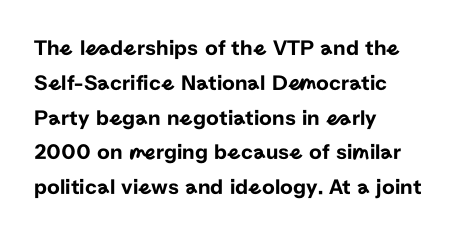
Q: Is the text italic (slanted)? A: No, it is upright.
Q: Is the text underlined? A: No.
Q: How is the paragraph aligned? A: Left-aligned.
Q: Is the spacing between letters normal or unusually wide? A: Normal.
Q: Is the spacing between lines tight, normal or loose? A: Normal.
